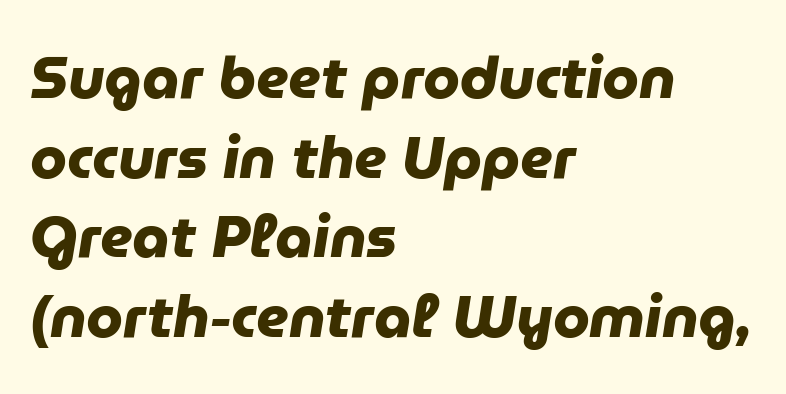
Q: Is the text bold? A: Yes.
Q: Is the typeface a serif or a sans-serif typeface? A: Sans-serif.
Q: Is the text underlined? A: No.
Q: How is the paragraph aligned? A: Left-aligned.
Q: Is the spacing between letters normal or unusually wide? A: Normal.
Q: Is the spacing between lines tight, normal or loose? A: Normal.
Q: Width (condensed, normal, or wide)? A: Normal.
Q: Stroke contrast? A: Low.
Q: x-height? A: Medium.
Q: Monospaced? A: No.
